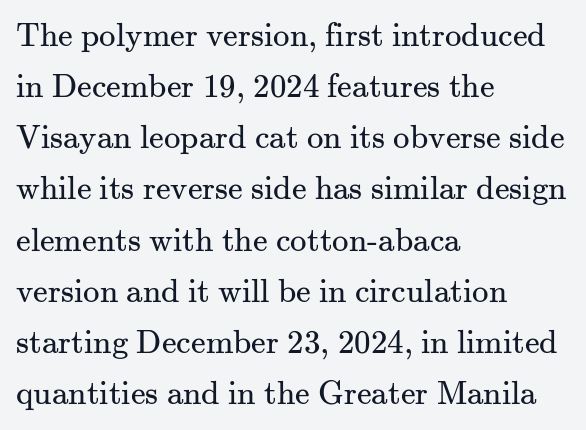
Q: Is the text bold? A: No.
Q: Is the text italic (slanted)? A: No, it is upright.
Q: Is the typeface a serif or a sans-serif typeface? A: Serif.
Q: Is the text underlined? A: No.
Q: How is the paragraph aligned? A: Left-aligned.
Q: Is the spacing between letters normal or unusually wide? A: Normal.
Q: Is the spacing between lines tight, normal or loose? A: Normal.
Q: Width (condensed, normal, or wide)? A: Normal.
Q: Stroke contrast? A: Medium.
Q: x-height? A: Small.
Q: Monospaced? A: No.
